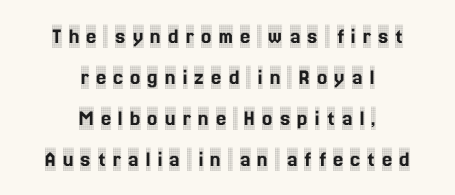
Q: Is the text italic (slanted)? A: No, it is upright.
Q: Is the text underlined? A: No.
Q: How is the paragraph aligned? A: Centered.
Q: Is the spacing between letters normal or unusually wide? A: Unusually wide.
